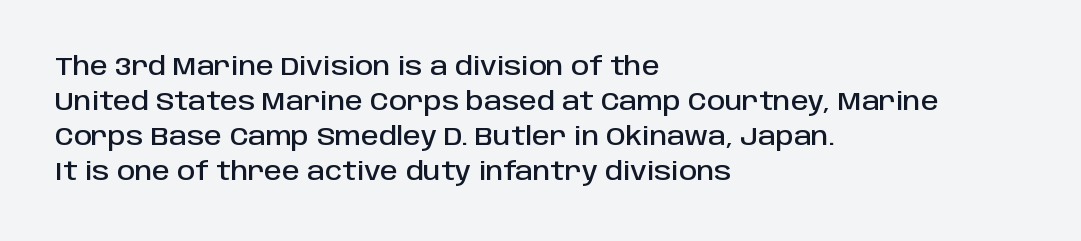
{"italic": "no", "underline": "no", "align": "left", "line_spacing": "normal", "line_spacing_ratio": 1.4, "letter_spacing": "normal", "letter_spacing_em": 0.0, "glyph_px": 25}
